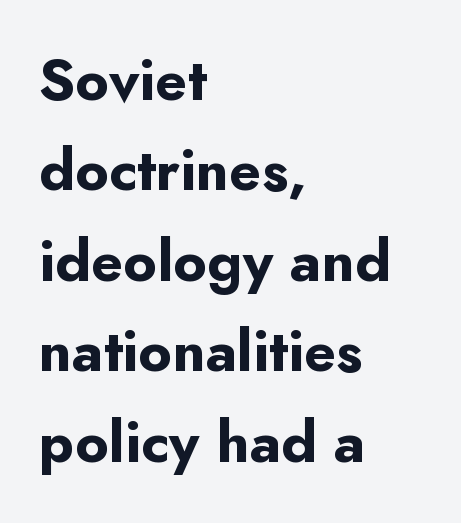
{"serif": "no", "italic": "no", "bold": "yes", "weight": "bold", "width": "normal", "stroke_contrast": "low", "x_height": "small", "monospaced": "no", "underline": "no", "align": "left", "line_spacing": "normal", "line_spacing_ratio": 1.56, "letter_spacing": "normal", "letter_spacing_em": 0.0, "glyph_px": 58}
